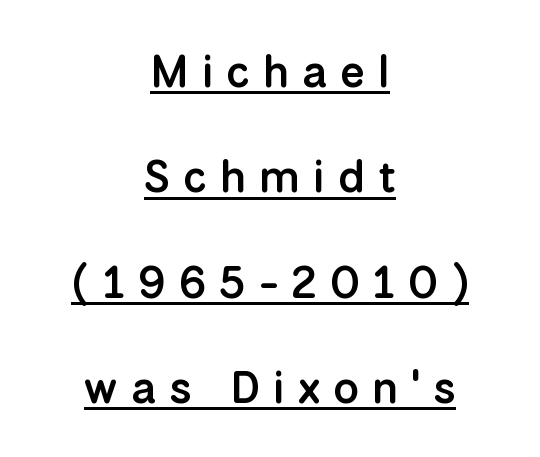
Q: Is the text bold? A: Semi-bold.
Q: Is the text italic (slanted)? A: No, it is upright.
Q: Is the typeface a serif or a sans-serif typeface? A: Sans-serif.
Q: Is the text underlined? A: Yes.
Q: How is the paragraph aligned? A: Centered.
Q: Is the spacing between letters normal or unusually wide? A: Unusually wide.
Q: Is the spacing between lines tight, normal or loose? A: Loose.
Q: Width (condensed, normal, or wide)? A: Normal.
Q: Stroke contrast? A: Low.
Q: x-height? A: Medium.
Q: Monospaced? A: No.
